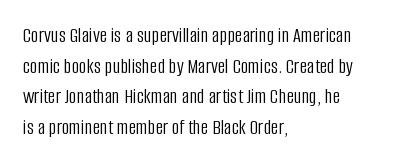
{"italic": "no", "bold": "no", "underline": "no", "align": "left", "line_spacing": "normal", "line_spacing_ratio": 1.46, "letter_spacing": "normal", "letter_spacing_em": 0.0, "glyph_px": 21}
